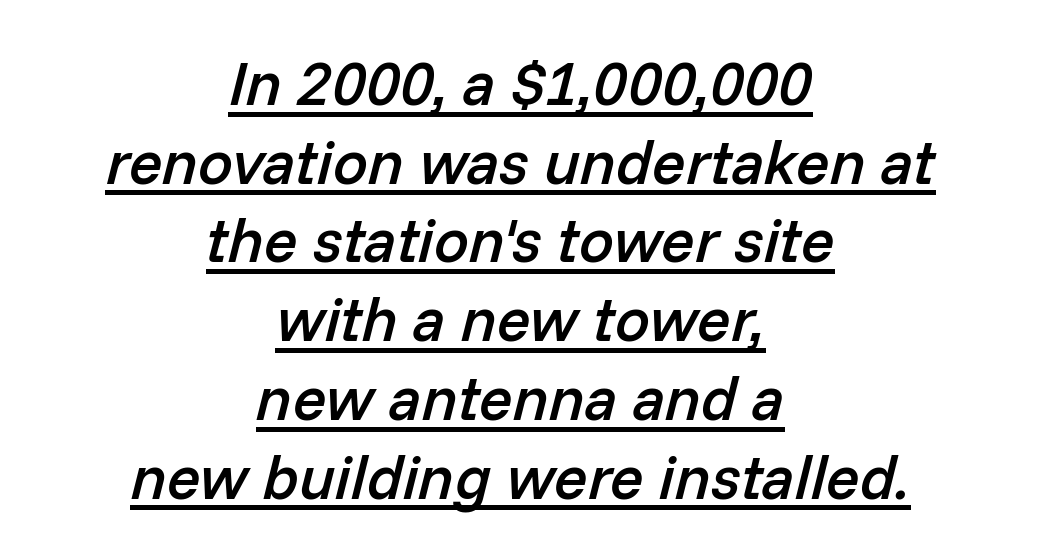
{"italic": "yes", "lean": "right", "slant_degrees": 14, "bold": "semi", "weight": "semibold", "width": "normal", "stroke_contrast": "low", "x_height": "medium", "monospaced": "no", "underline": "yes", "align": "center", "line_spacing": "normal", "line_spacing_ratio": 1.27, "letter_spacing": "normal", "letter_spacing_em": 0.0, "glyph_px": 62}
